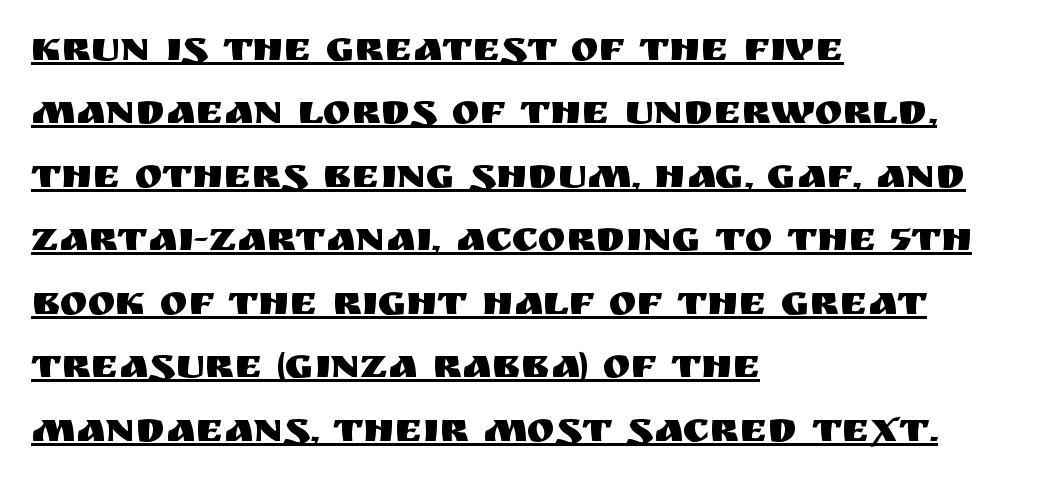
Q: Is the text italic (slanted)? A: No, it is upright.
Q: Is the typeface a serif or a sans-serif typeface? A: Sans-serif.
Q: Is the text underlined? A: Yes.
Q: How is the paragraph aligned? A: Left-aligned.
Q: Is the spacing between letters normal or unusually wide? A: Normal.
Q: Is the spacing between lines tight, normal or loose? A: Normal.
Q: Width (condensed, normal, or wide)? A: Normal.
Q: Stroke contrast? A: Medium.
Q: x-height? A: Large.
Q: Monospaced? A: No.
